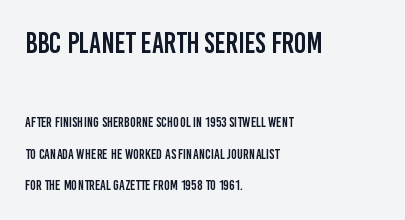
The typeface chosen for these lines omits serifs. Each letter keeps its own natural width here, so spacing adapts to shape. No word sits above an underline. The gaps between neighbouring characters are ordinary and unremarkable. Typeset ragged right — the left edge is the straight one.
